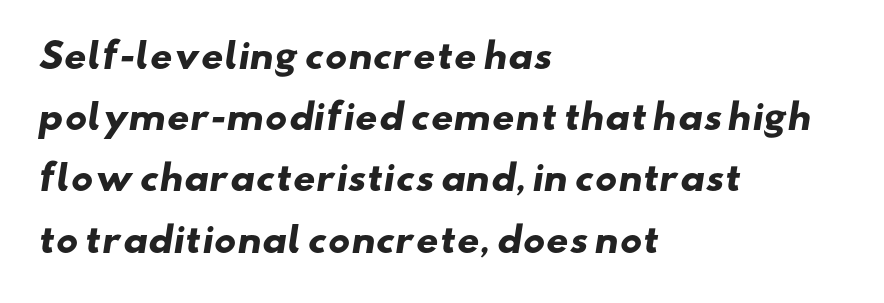
{"serif": "no", "bold": "yes", "weight": "heavy", "width": "wide", "stroke_contrast": "low", "x_height": "small", "monospaced": "no", "underline": "no", "align": "left", "line_spacing_ratio": 1.75, "letter_spacing": "normal", "letter_spacing_em": 0.0, "glyph_px": 35}
